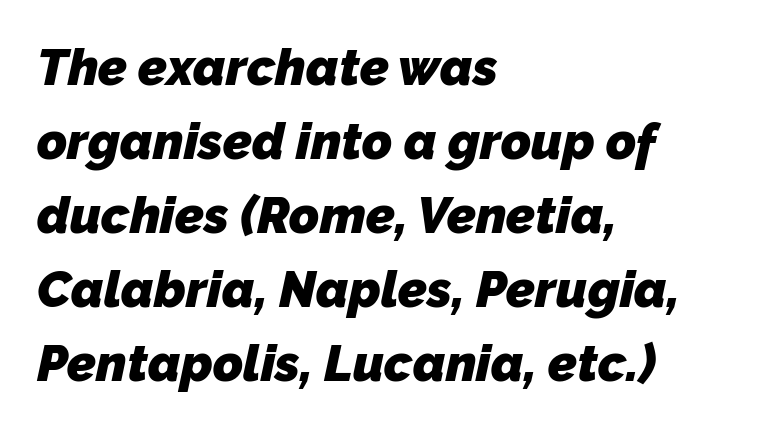
Is the type bold? Yes — the strokes are clearly thick and heavy. Type style note: lacks serifs. The rows are spaced the way most documents space them. The zone under the glyphs is completely vacant. Is the letter spacing exaggerated? No — it looks like the ordinary default.
